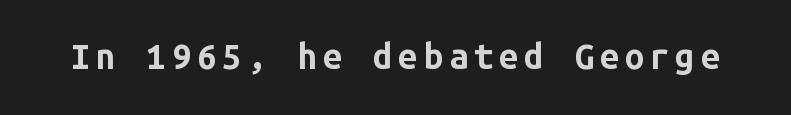
Q: Is the text bold? A: Yes.
Q: Is the text italic (slanted)? A: No, it is upright.
Q: Is the typeface a serif or a sans-serif typeface? A: Sans-serif.
Q: Is the text underlined? A: No.
Q: Width (condensed, normal, or wide)? A: Normal.
Q: Stroke contrast? A: Low.
Q: x-height? A: Medium.
Q: Monospaced? A: Yes.
